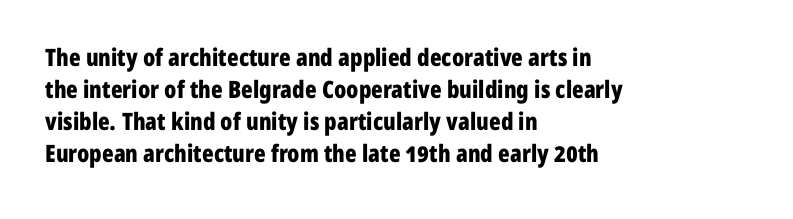
The image shows 24 px bold type, upright; set left-aligned, normal line spacing (1.33x), normal letter spacing, not underlined.
